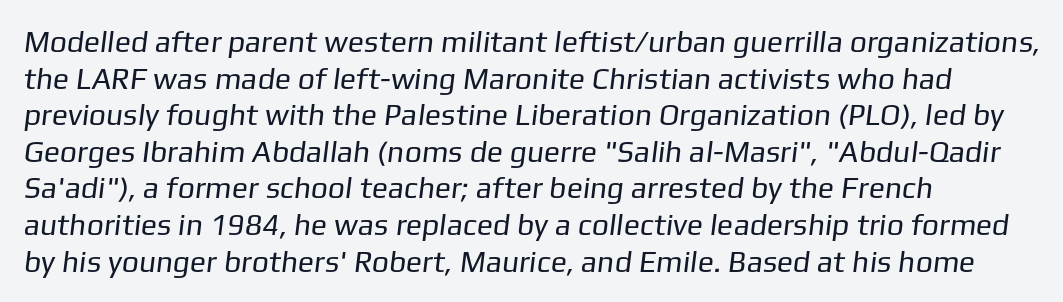
The image shows 30 px regular-weight sans-serif type; set left-aligned, line spacing 1.22x, normal letter spacing, not underlined; low stroke contrast and a medium x-height.
